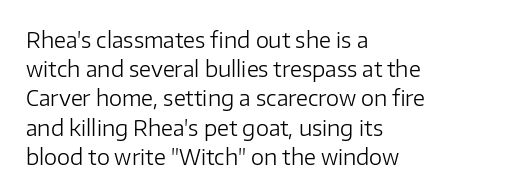
Tracking here is standard; glyphs follow each other at the usual distance. Heft: none added — not bold. These lines are set flush left with a ragged right edge. The letters stand straight up with perfectly vertical stems. Has an underline been added? It has not.
